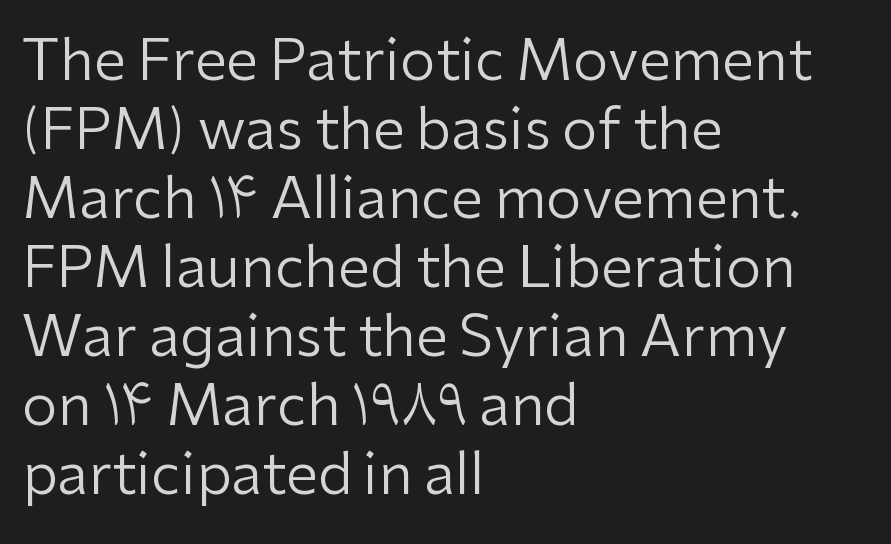
Q: Is the text bold? A: No.
Q: Is the text italic (slanted)? A: No, it is upright.
Q: Is the typeface a serif or a sans-serif typeface? A: Sans-serif.
Q: Is the text underlined? A: No.
Q: How is the paragraph aligned? A: Left-aligned.
Q: Is the spacing between letters normal or unusually wide? A: Normal.
Q: Width (condensed, normal, or wide)? A: Normal.
Q: Stroke contrast? A: Low.
Q: x-height? A: Medium.
Q: Monospaced? A: No.
